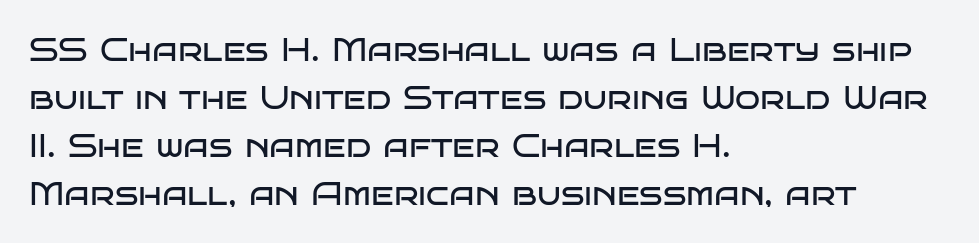
Q: Is the text bold? A: No.
Q: Is the text italic (slanted)? A: No, it is upright.
Q: Is the typeface a serif or a sans-serif typeface? A: Sans-serif.
Q: Is the text underlined? A: No.
Q: How is the paragraph aligned? A: Left-aligned.
Q: Is the spacing between letters normal or unusually wide? A: Normal.
Q: Is the spacing between lines tight, normal or loose? A: Normal.
Q: Width (condensed, normal, or wide)? A: Wide.
Q: Stroke contrast? A: Low.
Q: x-height? A: Large.
Q: Monospaced? A: No.
